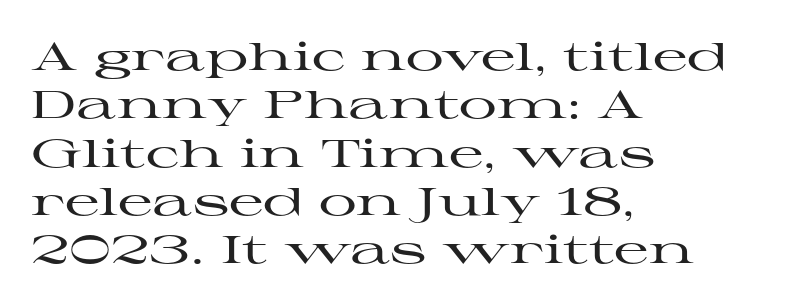
The image shows 38 px wide serif type, upright; set left-aligned, normal line spacing (1.27x), normal letter spacing, not underlined; high stroke contrast and a medium x-height.
